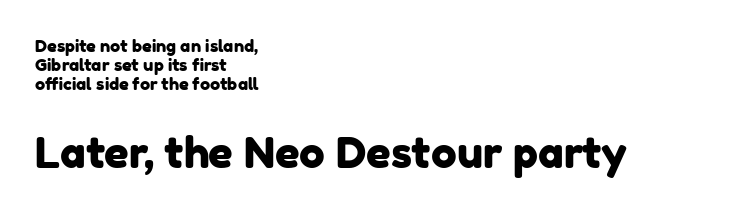
The image shows 43 px sans-serif type; set left-aligned, tight line spacing (1.11x), normal letter spacing, not underlined; the second (bottom) block is 2.53x larger; low stroke contrast and a medium x-height.
